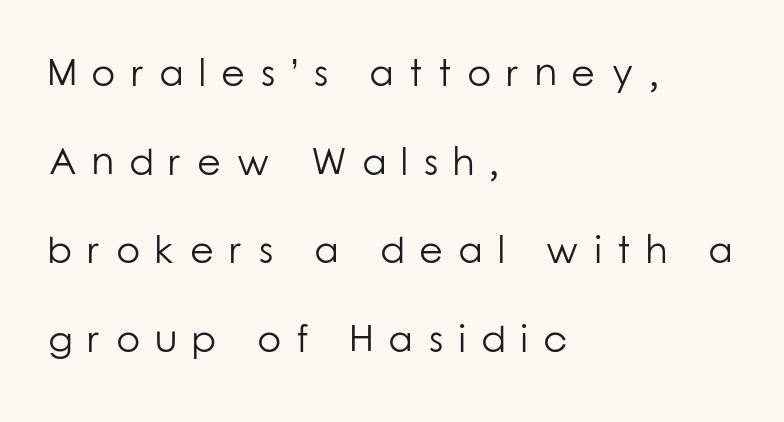
Q: Is the text bold? A: No.
Q: Is the text italic (slanted)? A: No, it is upright.
Q: Is the typeface a serif or a sans-serif typeface? A: Sans-serif.
Q: Is the text underlined? A: No.
Q: How is the paragraph aligned? A: Left-aligned.
Q: Is the spacing between letters normal or unusually wide? A: Unusually wide.
Q: Is the spacing between lines tight, normal or loose? A: Loose.
Q: Width (condensed, normal, or wide)? A: Normal.
Q: Stroke contrast? A: Low.
Q: x-height? A: Medium.
Q: Monospaced? A: No.
